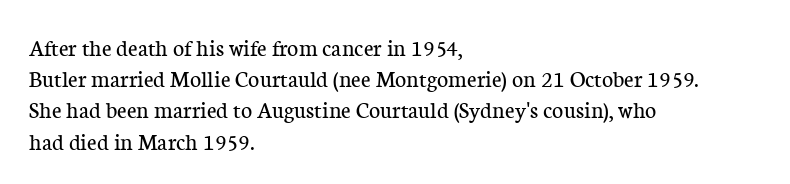
Q: Is the text bold? A: No.
Q: Is the text italic (slanted)? A: No, it is upright.
Q: Is the text underlined? A: No.
Q: How is the paragraph aligned? A: Left-aligned.
Q: Is the spacing between letters normal or unusually wide? A: Normal.
Q: Is the spacing between lines tight, normal or loose? A: Normal.
